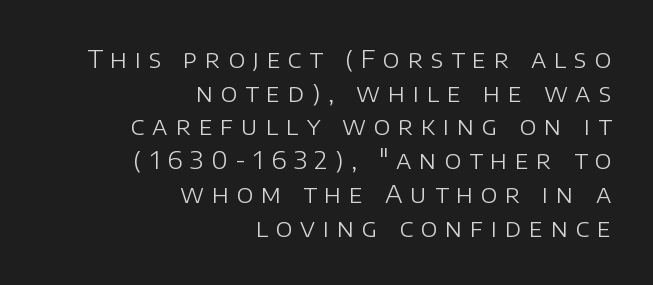
The image shows 25 px text type, upright; set right-aligned, normal line spacing (1.35x), unusually wide letter spacing (+0.31 em), not underlined.
